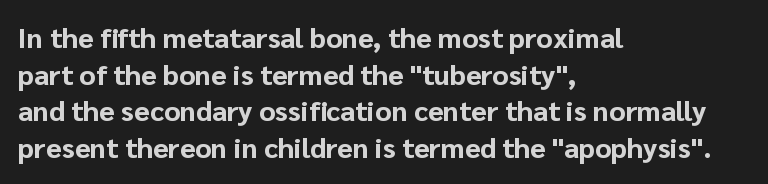
The image shows 28 px bold sans-serif type, upright; set left-aligned, normal line spacing (1.31x), normal letter spacing, not underlined; low stroke contrast and a medium x-height.
